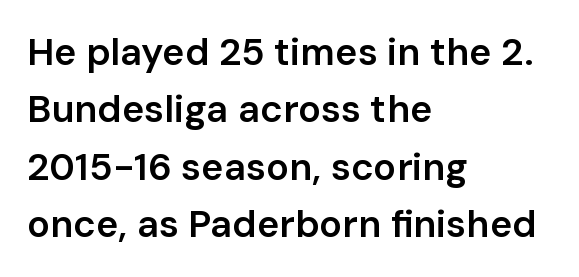
The image shows 38 px semibold sans-serif type, upright; set left-aligned, normal line spacing (1.51x), normal letter spacing, not underlined; low stroke contrast and a medium x-height.
